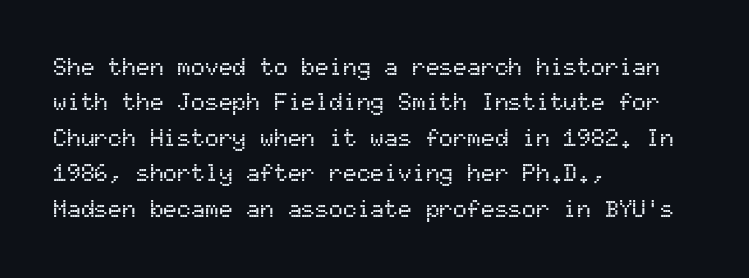
{"italic": "no", "underline": "no", "align": "left", "line_spacing": "normal", "line_spacing_ratio": 1.54, "letter_spacing": "normal", "letter_spacing_em": 0.0, "glyph_px": 23}
